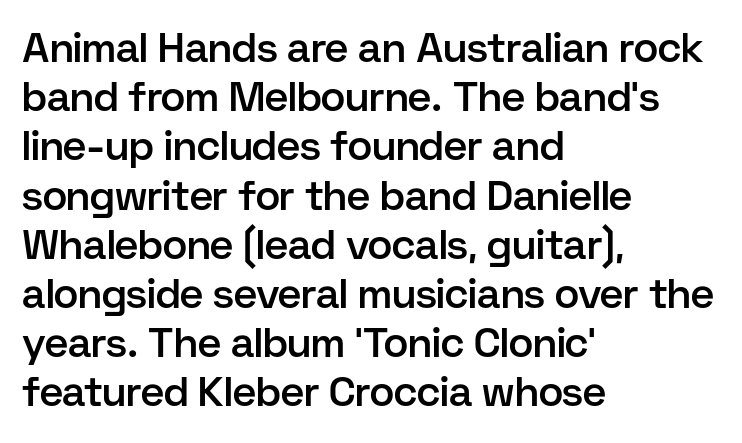
{"serif": "no", "italic": "no", "bold": "semi", "weight": "semibold", "width": "normal", "stroke_contrast": "low", "x_height": "medium", "monospaced": "no", "underline": "no", "align": "left", "line_spacing_ratio": 1.2, "letter_spacing": "normal", "letter_spacing_em": 0.0, "glyph_px": 41}
